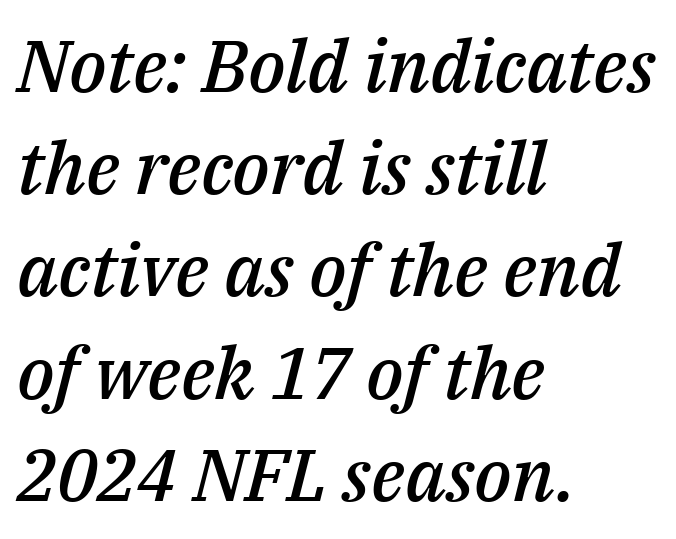
A typesetter would call this leading conventional body-copy spacing. A somewhat darkened texture: the type is semibold rather than bold. Nobody touched the tracking dial on this one. Every row of glyphs begins at an identical x-position on the left. A typesetter would call this proportional, since set widths differ per character. You can tell it's italic because the verticals aren't actually vertical.
